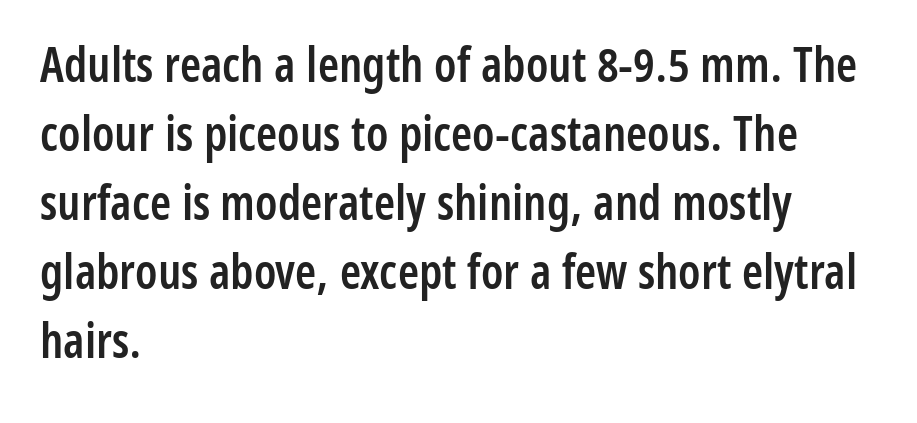
Q: Is the text bold? A: Semi-bold.
Q: Is the text italic (slanted)? A: No, it is upright.
Q: Is the typeface a serif or a sans-serif typeface? A: Sans-serif.
Q: Is the text underlined? A: No.
Q: How is the paragraph aligned? A: Left-aligned.
Q: Is the spacing between letters normal or unusually wide? A: Normal.
Q: Is the spacing between lines tight, normal or loose? A: Normal.
Q: Width (condensed, normal, or wide)? A: Condensed.
Q: Stroke contrast? A: Low.
Q: x-height? A: Medium.
Q: Monospaced? A: No.
